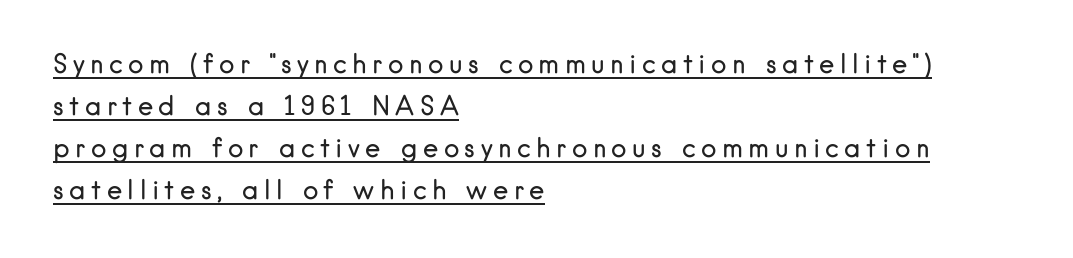
{"italic": "no", "bold": "no", "underline": "yes", "align": "left", "line_spacing": "normal", "line_spacing_ratio": 1.61, "letter_spacing": "wide", "letter_spacing_em": 0.21, "glyph_px": 26}
